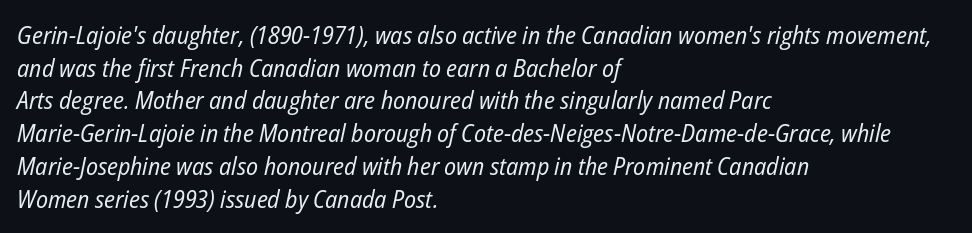
Compared with typical paragraphs, the rows here are spaced about the same. The words here are not underlined. Does extra space separate the letters? No, they use regular spacing. Stems and bowls with no extra thickness — not bold.
